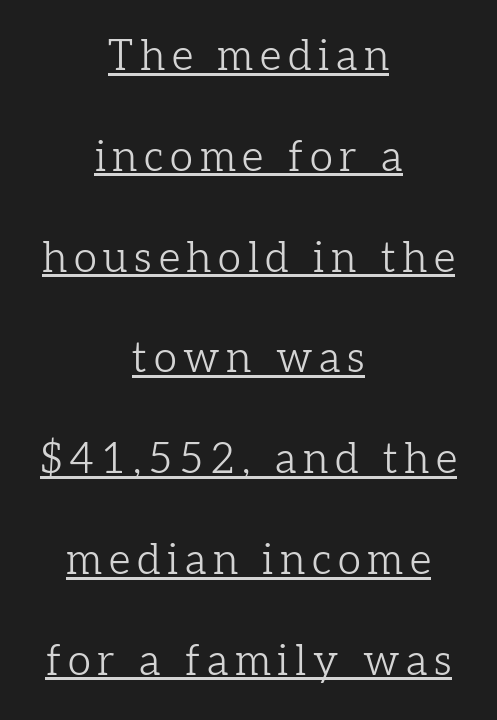
{"serif": "yes", "italic": "no", "bold": "no", "weight": "light", "width": "normal", "stroke_contrast": "low", "x_height": "medium", "monospaced": "no", "underline": "yes", "align": "center", "line_spacing": "loose", "line_spacing_ratio": 2.4, "glyph_px": 42}
